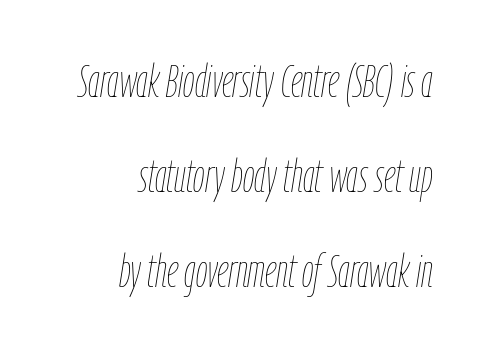
The image shows 46 px thin, condensed type, italic (leaning right); set right-aligned, loose line spacing (2.06x), normal letter spacing, not underlined; low stroke contrast and a medium x-height.
